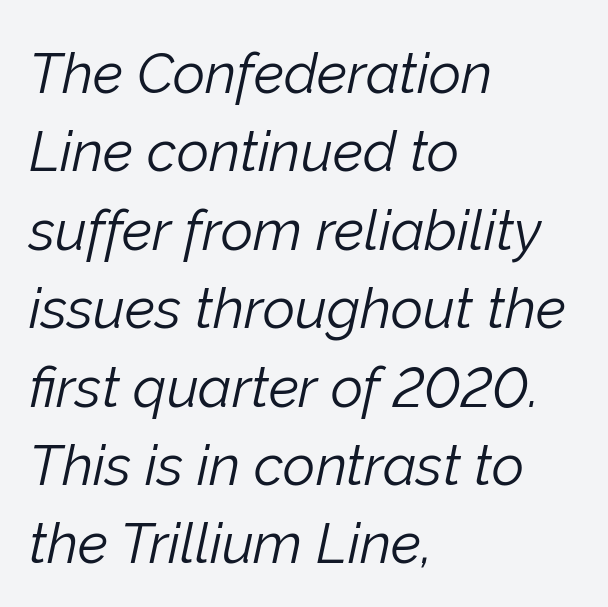
{"italic": "yes", "lean": "right", "slant_degrees": 12, "bold": "no", "weight": "light", "width": "normal", "stroke_contrast": "low", "x_height": "medium", "monospaced": "no", "underline": "no", "align": "left", "line_spacing": "normal", "line_spacing_ratio": 1.4, "letter_spacing": "normal", "letter_spacing_em": 0.0, "glyph_px": 56}
